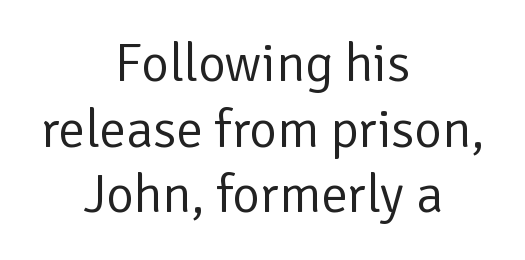
The image shows 53 px regular-weight sans-serif type, upright; set centered, line spacing 1.24x, normal letter spacing, not underlined; low stroke contrast and a medium x-height.
